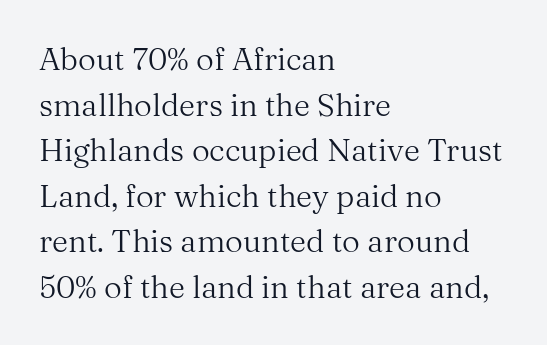
Each letter's strokes conclude with small projecting serifs. Unmarked baselines from the first word to the last. Rows of type keep a routine distance in the vertical direction. In CSS terms this would be text-align: left. Weight: not bold — regular or lighter. Here the designer chose a conventional face with non-uniform glyph widths.
